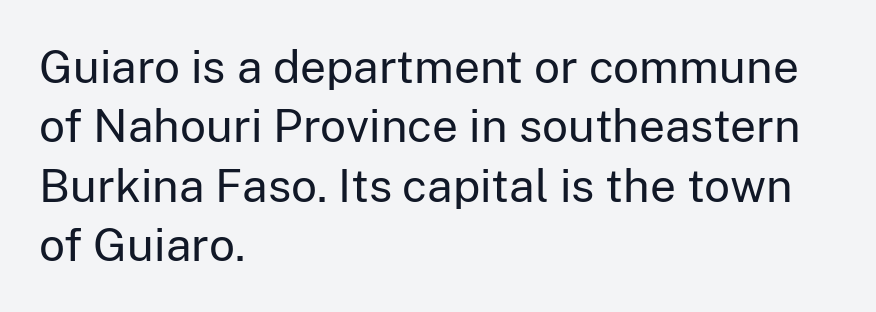
{"serif": "no", "italic": "no", "bold": "no", "weight": "regular", "width": "normal", "stroke_contrast": "low", "x_height": "medium", "monospaced": "no", "underline": "no", "align": "left", "line_spacing": "normal", "line_spacing_ratio": 1.29, "letter_spacing": "normal", "letter_spacing_em": 0.0, "glyph_px": 46}
